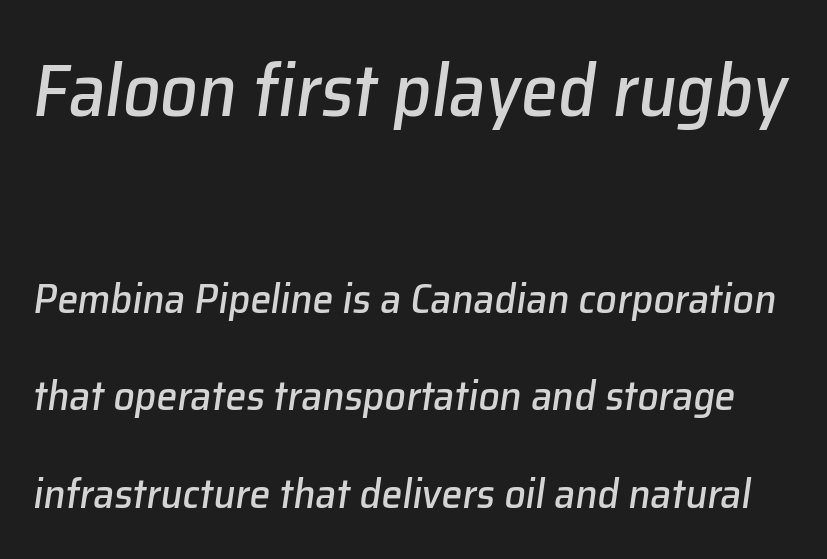
The image shows 74 px text type, italic (leaning right); set loose line spacing (2.33x), normal letter spacing, not underlined; the first (top) block is 1.76x larger; low stroke contrast and a medium x-height.
